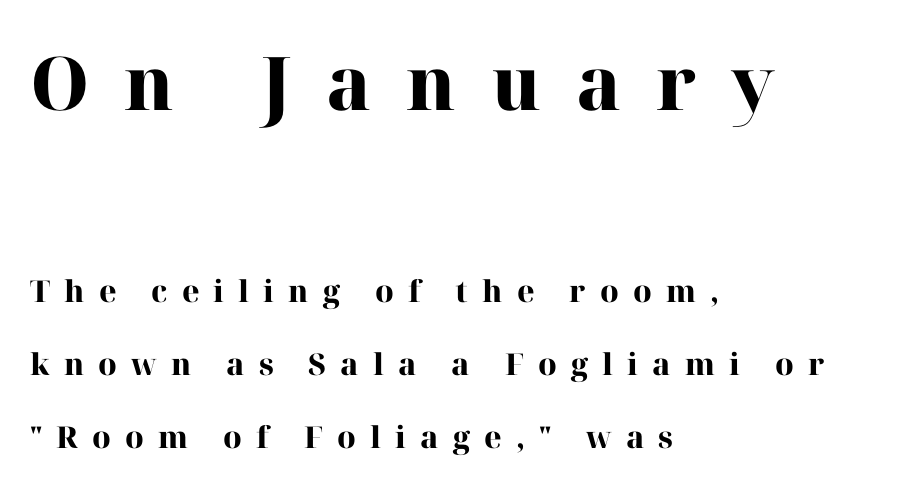
{"serif": "yes", "italic": "no", "bold": "yes", "weight": "heavy", "width": "normal", "stroke_contrast": "high", "x_height": "medium", "monospaced": "no", "underline": "no", "align": "left", "line_spacing": "loose", "line_spacing_ratio": 2.43, "letter_spacing": "wide", "letter_spacing_em": 0.47, "larger_block": "first", "size_ratio": 2.47, "glyph_px": 74}
